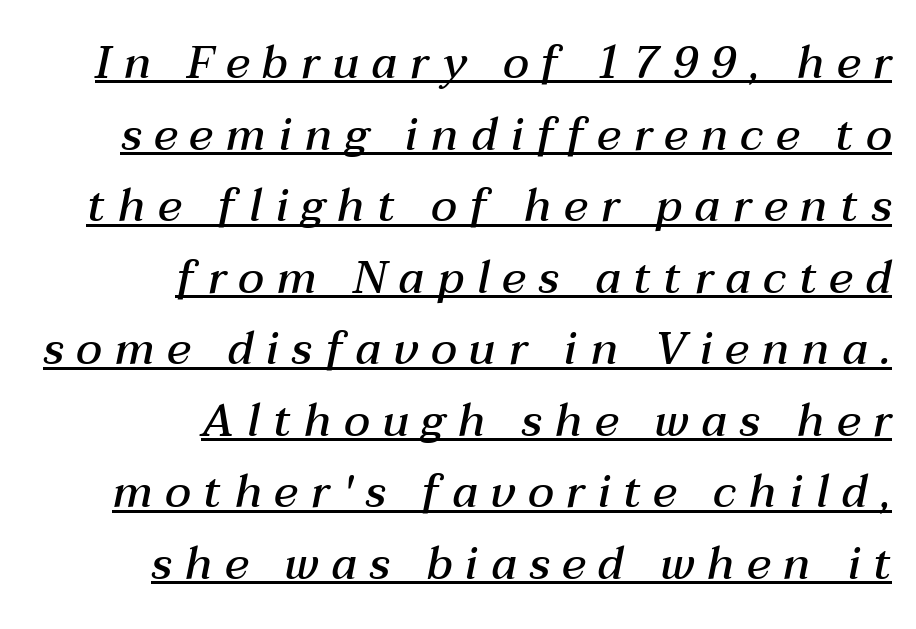
Q: Is the text bold? A: Semi-bold.
Q: Is the text italic (slanted)? A: Yes, it leans right by about 12 degrees.
Q: Is the text underlined? A: Yes.
Q: How is the paragraph aligned? A: Right-aligned.
Q: Is the spacing between letters normal or unusually wide? A: Unusually wide.
Q: Is the spacing between lines tight, normal or loose? A: Normal.
Q: Width (condensed, normal, or wide)? A: Normal.
Q: Stroke contrast? A: Medium.
Q: x-height? A: Medium.
Q: Monospaced? A: No.
